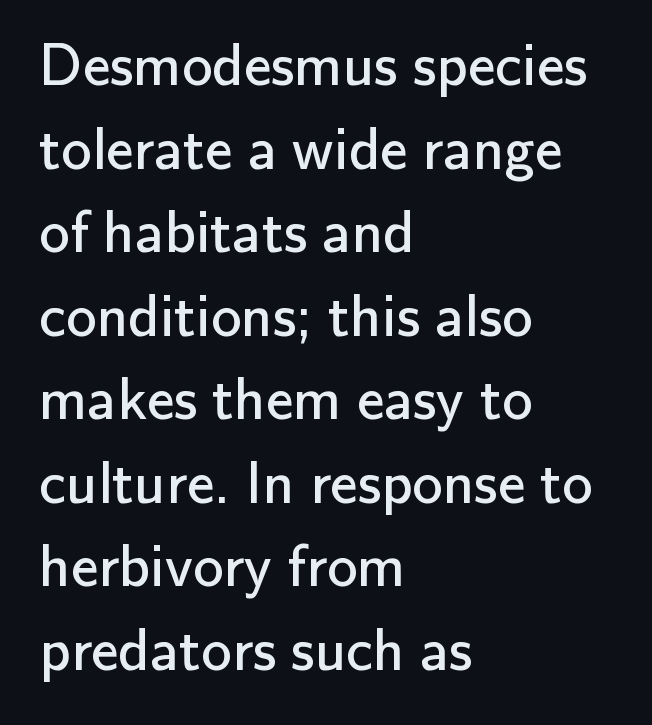
{"serif": "no", "italic": "no", "bold": "no", "weight": "regular", "width": "normal", "stroke_contrast": "low", "x_height": "small", "monospaced": "no", "underline": "no", "align": "left", "line_spacing": "normal", "line_spacing_ratio": 1.37, "letter_spacing": "normal", "letter_spacing_em": 0.0, "glyph_px": 61}
